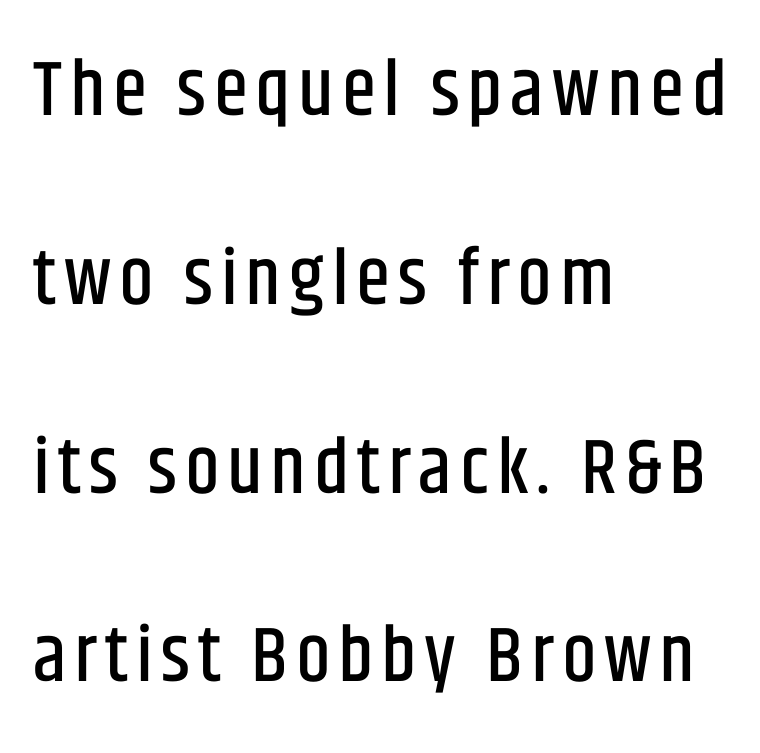
Q: Is the text italic (slanted)? A: No, it is upright.
Q: Is the typeface a serif or a sans-serif typeface? A: Sans-serif.
Q: Is the text underlined? A: No.
Q: How is the paragraph aligned? A: Left-aligned.
Q: Is the spacing between lines tight, normal or loose? A: Loose.
Q: Width (condensed, normal, or wide)? A: Condensed.
Q: Stroke contrast? A: Low.
Q: x-height? A: Large.
Q: Monospaced? A: No.
